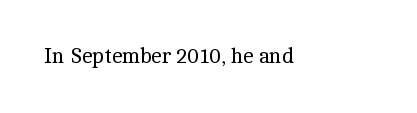
The passage shown is not underscored anywhere. The font's upright variant was chosen for this text. Stems here are at most as thick as an everyday book face. Observe the ordinary spacing: letters are neighbours, not strangers.
